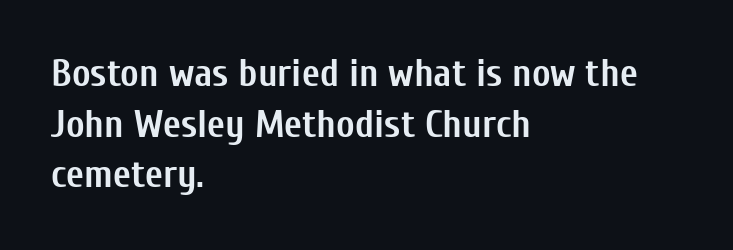
Q: Is the text bold? A: Yes.
Q: Is the text italic (slanted)? A: No, it is upright.
Q: Is the typeface a serif or a sans-serif typeface? A: Sans-serif.
Q: Is the text underlined? A: No.
Q: How is the paragraph aligned? A: Left-aligned.
Q: Is the spacing between letters normal or unusually wide? A: Normal.
Q: Is the spacing between lines tight, normal or loose? A: Normal.
Q: Width (condensed, normal, or wide)? A: Condensed.
Q: Stroke contrast? A: Low.
Q: x-height? A: Medium.
Q: Monospaced? A: No.
